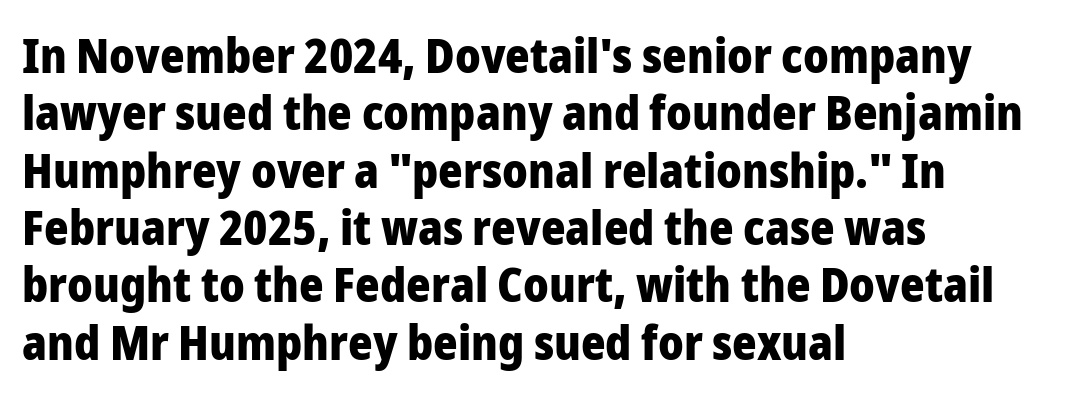
{"serif": "no", "italic": "no", "bold": "yes", "weight": "heavy", "width": "normal", "stroke_contrast": "low", "x_height": "medium", "monospaced": "no", "underline": "no", "align": "left", "line_spacing_ratio": 1.22, "letter_spacing": "normal", "letter_spacing_em": 0.0, "glyph_px": 47}
